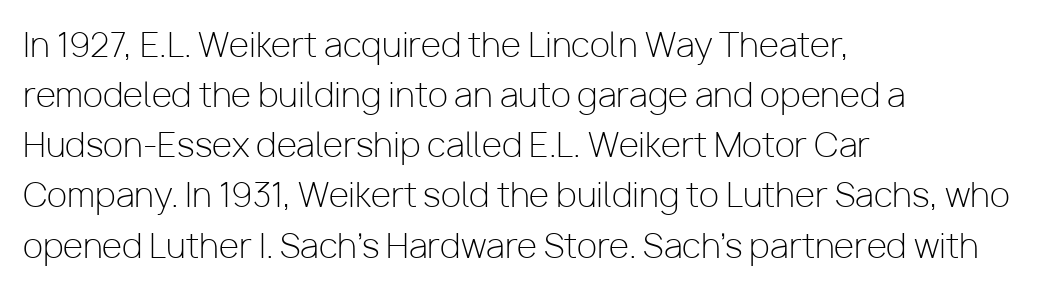
Underlining? Definitely not there. Spacing verdict: proportional, widths tailored to each character. Posture: vertical. Does the type have serifs? No, each stem ends abruptly.
